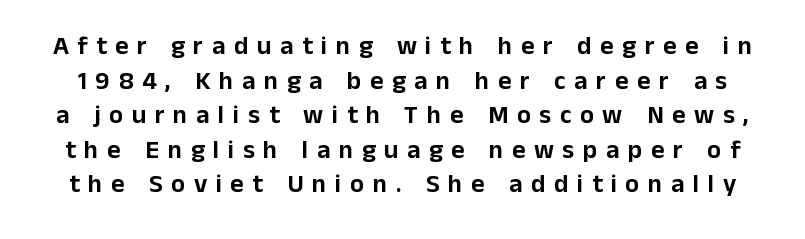
Q: Is the text italic (slanted)? A: No, it is upright.
Q: Is the text underlined? A: No.
Q: Is the spacing between letters normal or unusually wide? A: Unusually wide.
Q: Is the spacing between lines tight, normal or loose? A: Normal.
